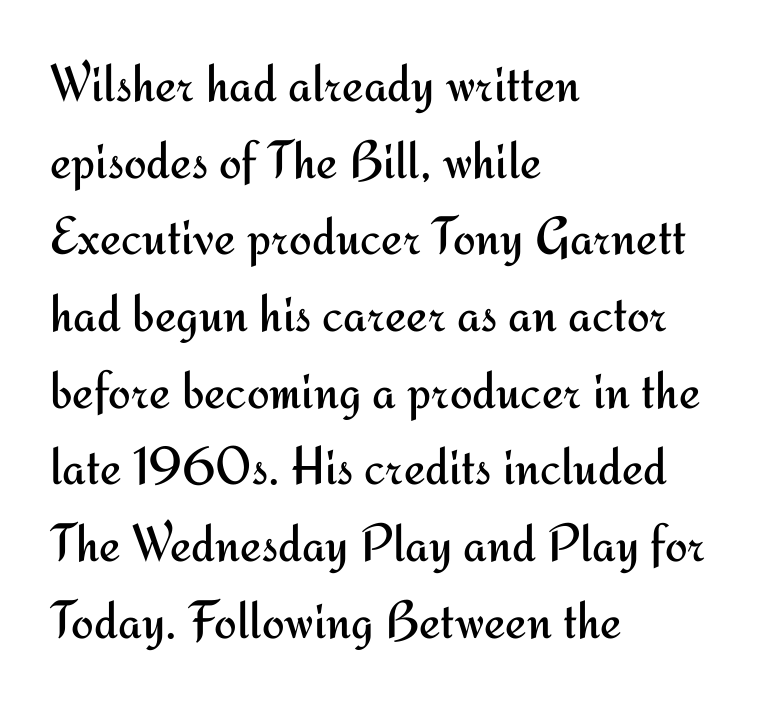
Whoever set this chose a conventional vertical rhythm. The lines are quadded left. Posture: straight, roman, zero tilt. Character widths vary here, with narrow letters taking less room than wide ones.
